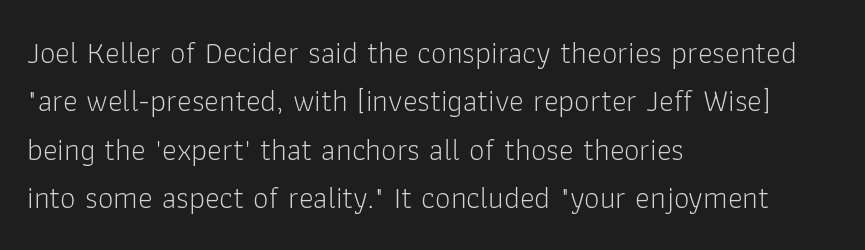
The image shows 31 px light sans-serif type, upright; set left-aligned, normal line spacing (1.56x), normal letter spacing, not underlined; low stroke contrast and a medium x-height.
